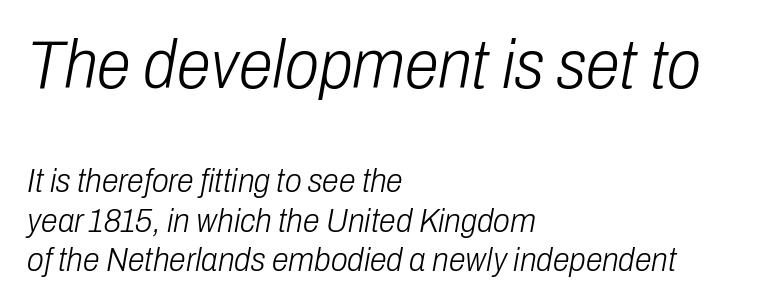
These lines are rendered in a variable-pitch font. The rendering anchors every line to the left-hand side. The passage shown begins with its larger block and ends with its smaller one. Underlining? Definitely not there. Compared with typical body copy, the letter spacing here is the same.
